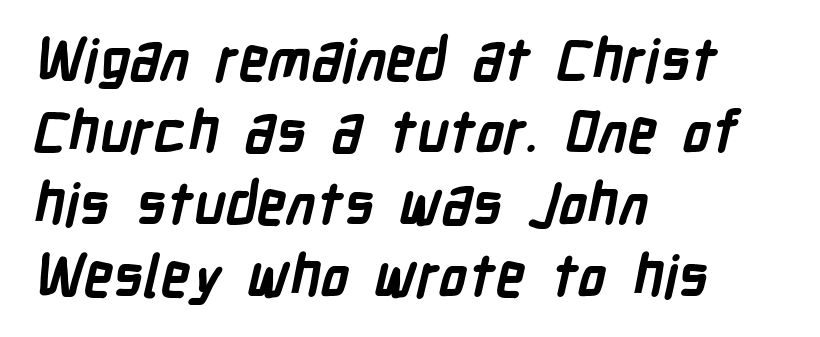
Casual observation: everything's shoved over to the left. Looks like regular typesetting: each glyph gets only the width it needs. Words appear dense and cohesive because spacing is normal. Typesetter's note: full bold, strokes at maximum text heaviness.
